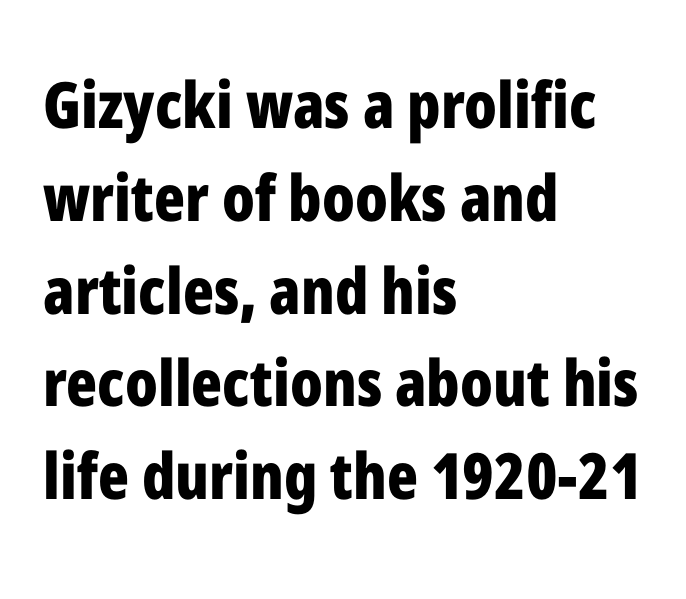
Q: Is the text bold? A: Yes.
Q: Is the text italic (slanted)? A: No, it is upright.
Q: Is the typeface a serif or a sans-serif typeface? A: Sans-serif.
Q: Is the text underlined? A: No.
Q: How is the paragraph aligned? A: Left-aligned.
Q: Is the spacing between letters normal or unusually wide? A: Normal.
Q: Is the spacing between lines tight, normal or loose? A: Normal.
Q: Width (condensed, normal, or wide)? A: Condensed.
Q: Stroke contrast? A: Low.
Q: x-height? A: Medium.
Q: Monospaced? A: No.
